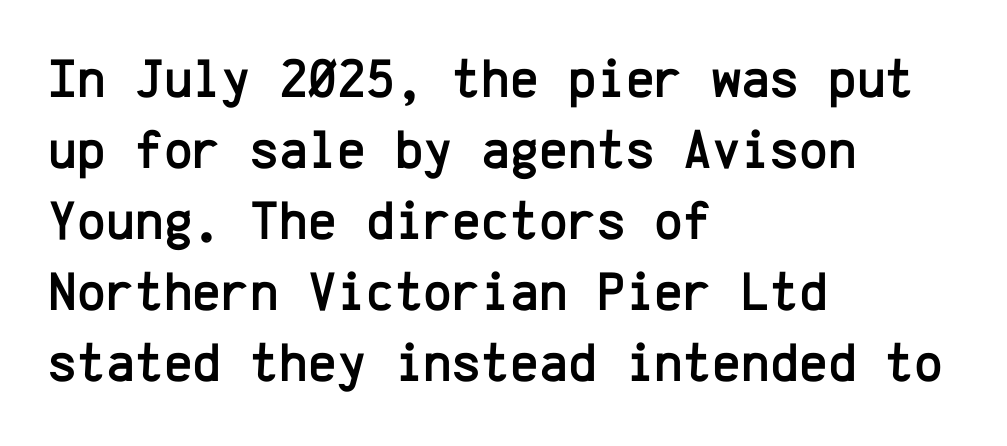
Q: Is the text italic (slanted)? A: No, it is upright.
Q: Is the typeface a serif or a sans-serif typeface? A: Sans-serif.
Q: Is the text underlined? A: No.
Q: How is the paragraph aligned? A: Left-aligned.
Q: Is the spacing between letters normal or unusually wide? A: Normal.
Q: Is the spacing between lines tight, normal or loose? A: Normal.
Q: Width (condensed, normal, or wide)? A: Normal.
Q: Stroke contrast? A: Low.
Q: x-height? A: Medium.
Q: Monospaced? A: Yes.
